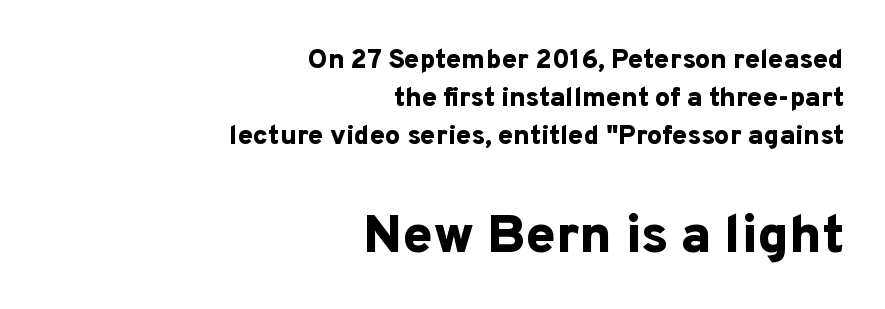
Q: Is the text bold? A: Yes.
Q: Is the text italic (slanted)? A: No, it is upright.
Q: Is the typeface a serif or a sans-serif typeface? A: Sans-serif.
Q: Is the text underlined? A: No.
Q: How is the paragraph aligned? A: Right-aligned.
Q: Is the spacing between letters normal or unusually wide? A: Normal.
Q: Is the spacing between lines tight, normal or loose? A: Normal.
Q: Which block of text is set in a larger size, the first (top) or the second (bottom)? A: The second (bottom) one.
Q: Width (condensed, normal, or wide)? A: Normal.
Q: Stroke contrast? A: Low.
Q: x-height? A: Medium.
Q: Monospaced? A: No.
